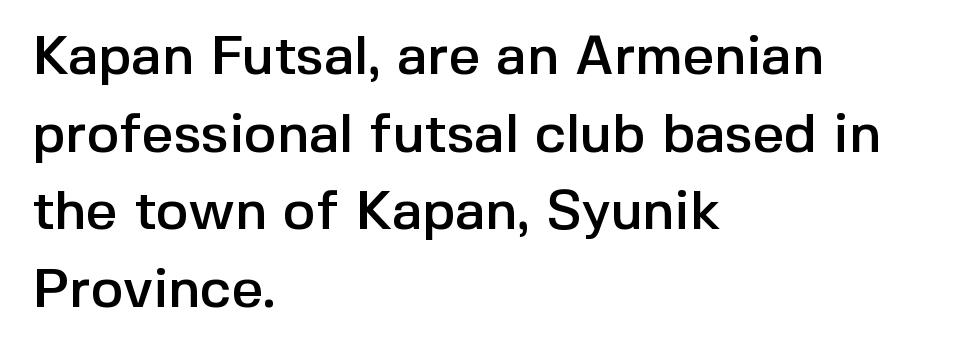
The image shows 55 px sans-serif type, upright; set left-aligned, normal line spacing (1.41x), normal letter spacing, not underlined; a medium x-height.
